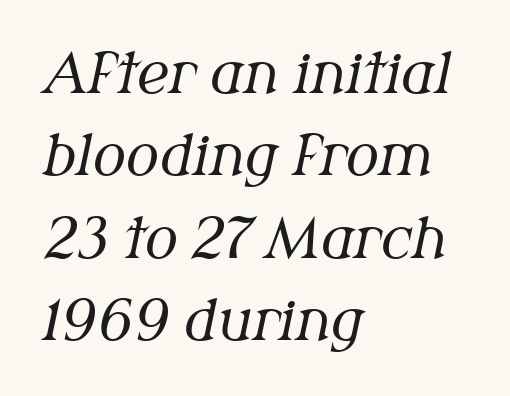
{"serif": "yes", "italic": "yes", "lean": "right", "slant_degrees": 12, "bold": "no", "weight": "regular", "width": "normal", "stroke_contrast": "medium", "x_height": "medium", "monospaced": "no", "underline": "no", "align": "left", "line_spacing": "normal", "line_spacing_ratio": 1.5, "letter_spacing": "normal", "letter_spacing_em": 0.0, "glyph_px": 55}
